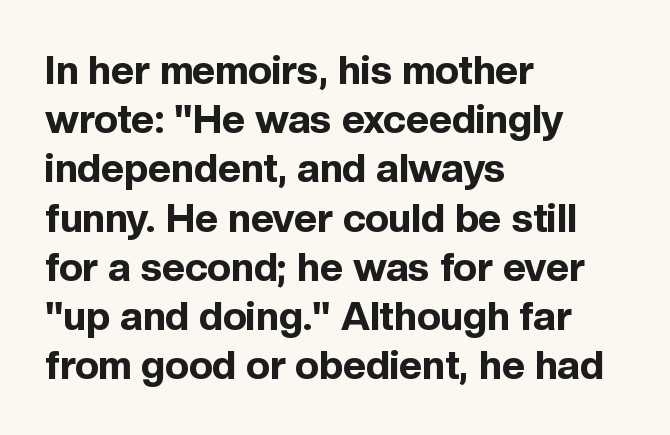
All the whitespace from short lines collects on the right. The specimen reads as upright at a glance. Bare-footed words on every line. You could not count columns in this text — the font is proportionally spaced. The letters sit at their default tracking, neither squeezed nor spread.
